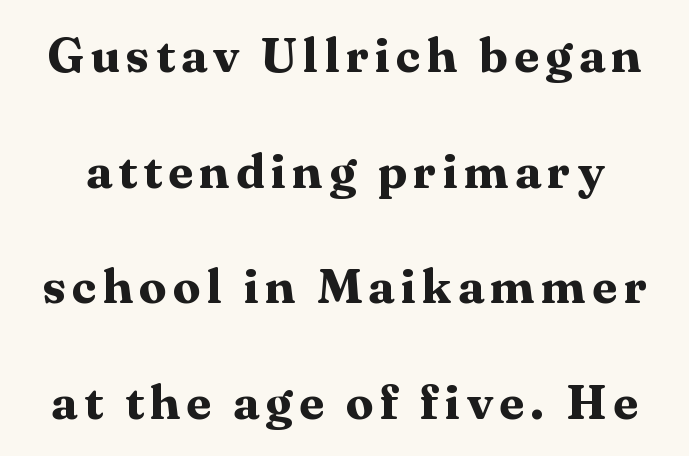
The rendering shows small feet on the letterforms — a serif design. Check the space under the baseline: it is left empty. You could not count columns in this text — the font is proportionally spaced. Widely set lines give the paragraph a tall, airy silhouette.
